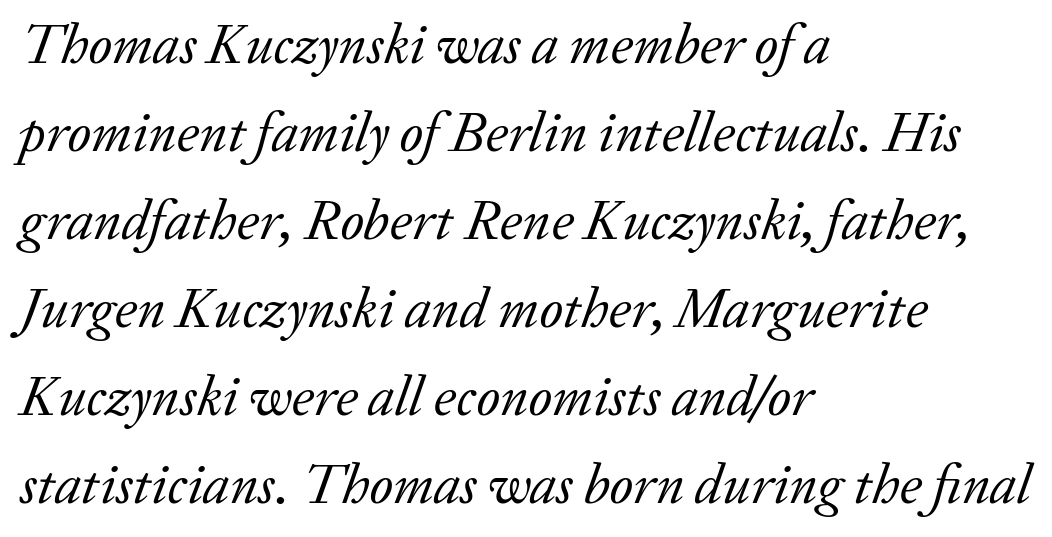
{"serif": "yes", "italic": "yes", "lean": "right", "slant_degrees": 20, "bold": "no", "weight": "regular", "width": "normal", "stroke_contrast": "low", "x_height": "medium", "monospaced": "no", "underline": "no", "align": "left", "line_spacing": "normal", "line_spacing_ratio": 1.57, "letter_spacing": "normal", "letter_spacing_em": 0.0, "glyph_px": 56}
